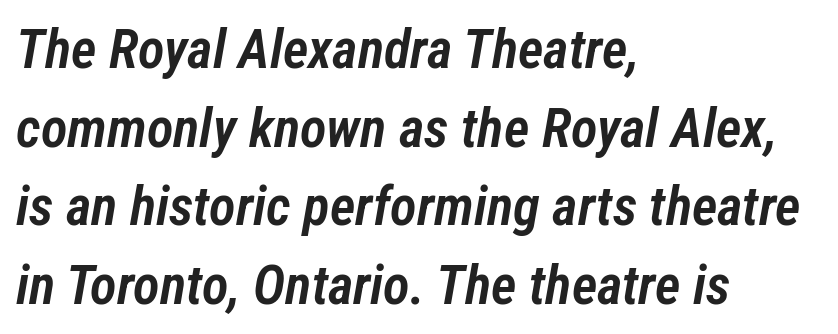
Italic? Definitely — the glyphs are oblique. Weight: semibold (demi). The leading is moderate, giving the passage an even texture. The passage is arranged the way most books set body copy — flush left.
